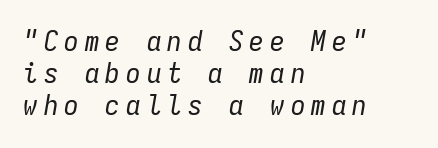
Heft: none added — not bold. Left-aligned paragraph, ragged on the right. There is plenty of visible air inserted between adjacent glyphs. Monospaced: the letters line up in strict vertical columns.
